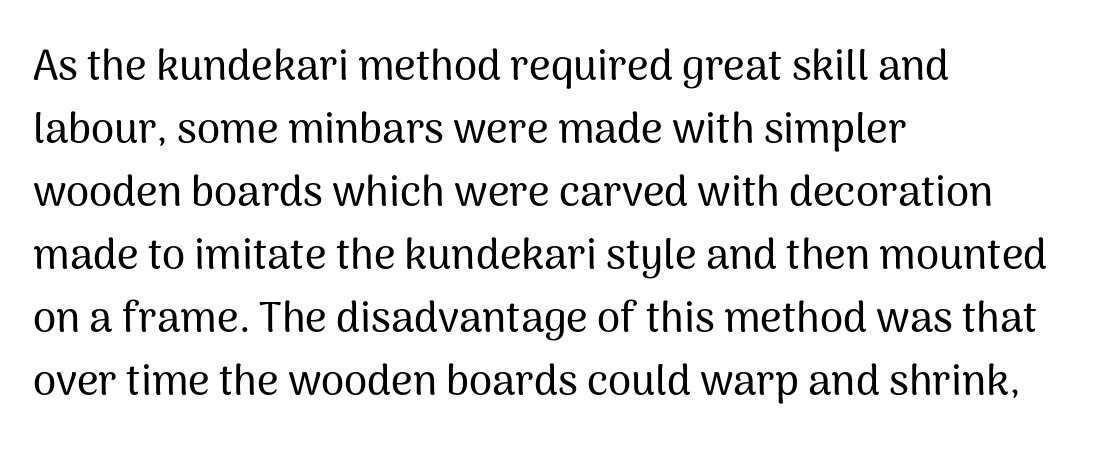
Baseline-to-baseline distance is the conventional proportion of letter height. The text block is weighted toward the left margin, trailing off unevenly rightward. The passage shown is typed in a proportional face where columns would drift. Any mark beneath the type? The region is blank. Inter-character spacing is left at the font's built-in metrics.
